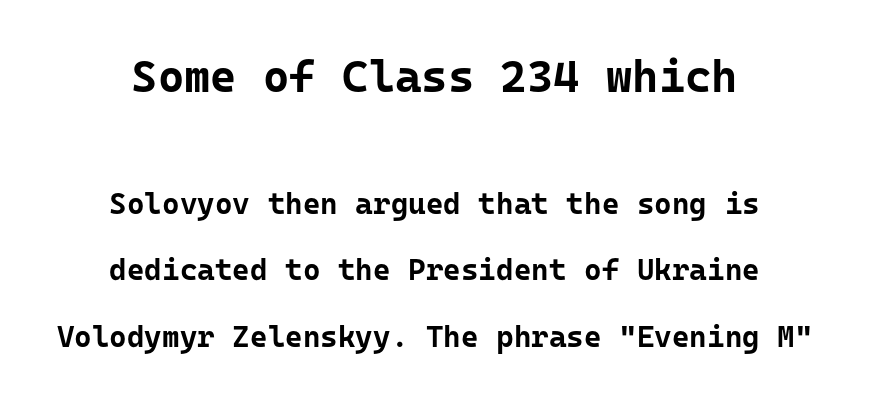
The image shows 45 px bold sans-serif type, upright; set centered, loose line spacing (2.22x), normal letter spacing, not underlined; the first (top) block is 1.5x larger; low stroke contrast and a medium x-height.
